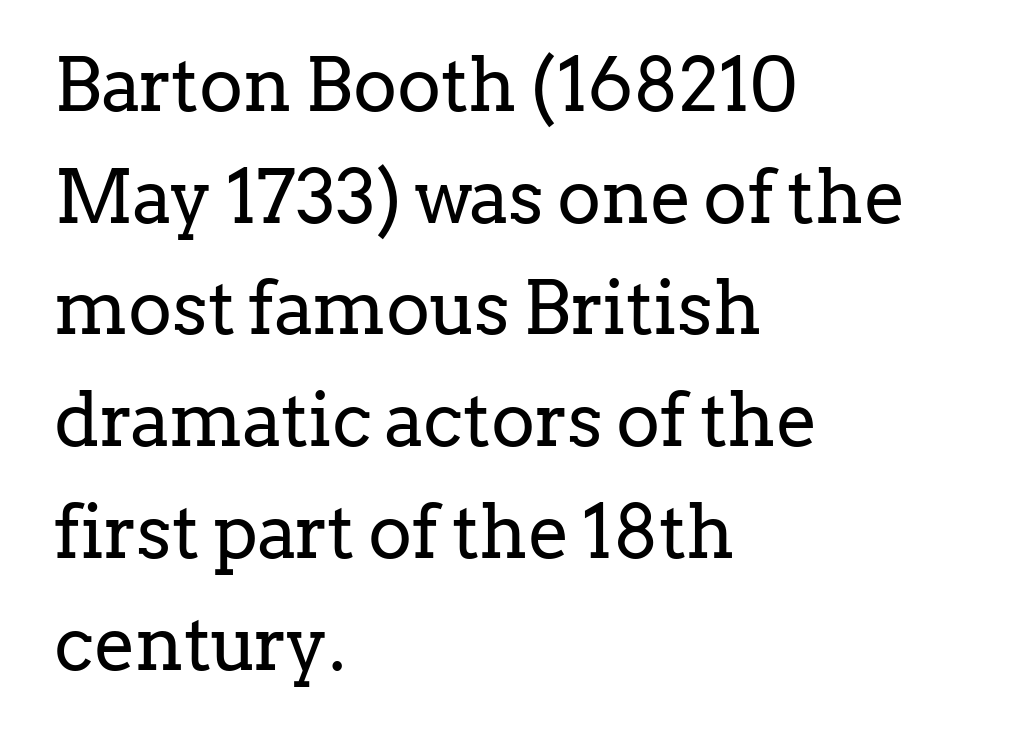
{"serif": "yes", "italic": "no", "bold": "no", "weight": "regular", "width": "normal", "stroke_contrast": "low", "x_height": "medium", "monospaced": "no", "underline": "no", "align": "left", "line_spacing": "normal", "line_spacing_ratio": 1.51, "letter_spacing": "normal", "letter_spacing_em": 0.0, "glyph_px": 74}
